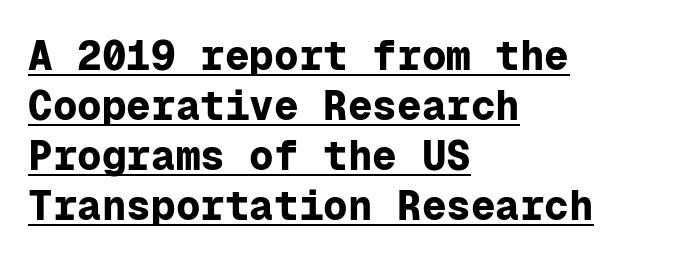
{"serif": "no", "italic": "no", "bold": "yes", "weight": "bold", "width": "normal", "stroke_contrast": "low", "x_height": "medium", "monospaced": "yes", "underline": "yes", "align": "left", "line_spacing_ratio": 1.22, "letter_spacing": "normal", "letter_spacing_em": 0.0, "glyph_px": 41}
